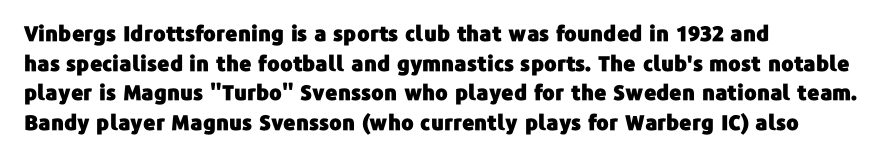
The image shows 21 px text type, upright; set left-aligned, normal line spacing (1.41x), normal letter spacing, not underlined.
